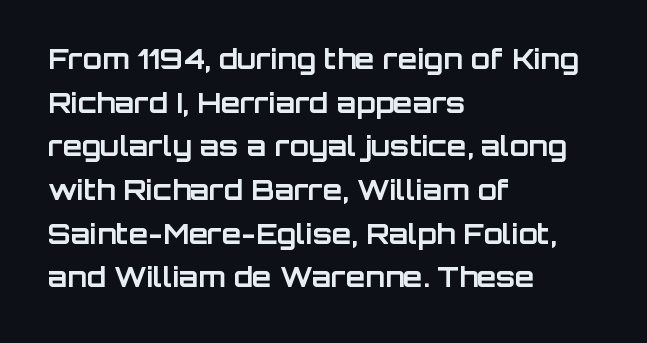
{"serif": "no", "italic": "no", "bold": "yes", "weight": "bold", "width": "normal", "stroke_contrast": "low", "x_height": "large", "monospaced": "no", "underline": "no", "align": "left", "line_spacing": "normal", "line_spacing_ratio": 1.56, "letter_spacing": "normal", "letter_spacing_em": 0.0, "glyph_px": 28}
